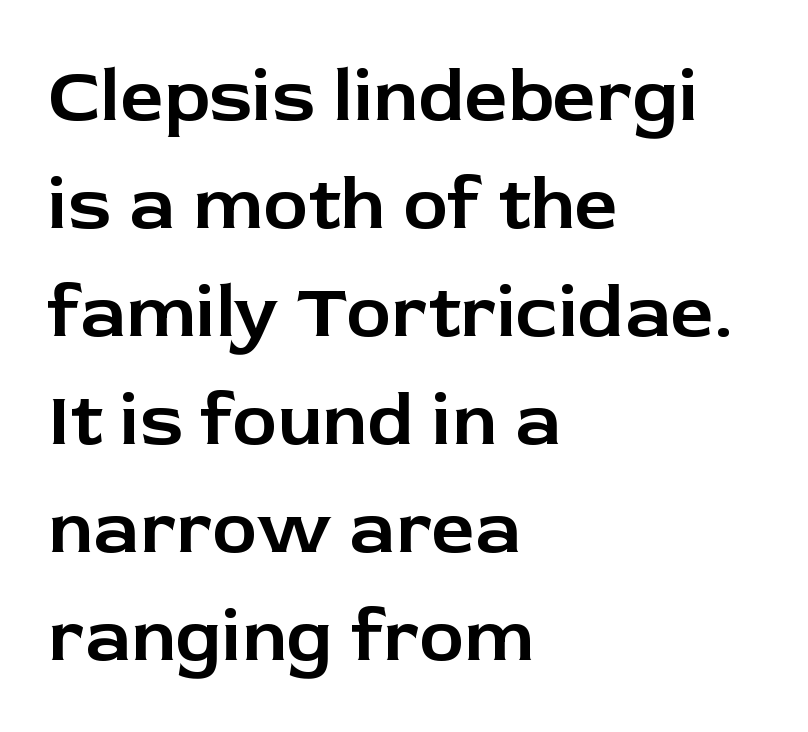
The image shows 76 px sans-serif type, upright; set left-aligned, normal line spacing (1.42x), normal letter spacing, not underlined; low stroke contrast and a medium x-height.
